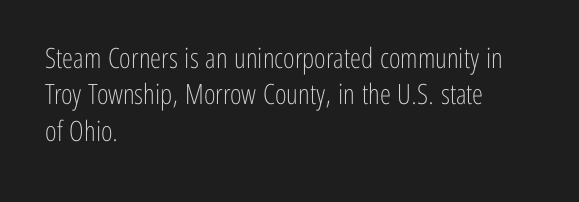
Q: Is the text bold? A: No.
Q: Is the text italic (slanted)? A: No, it is upright.
Q: Is the typeface a serif or a sans-serif typeface? A: Sans-serif.
Q: Is the text underlined? A: No.
Q: How is the paragraph aligned? A: Left-aligned.
Q: Is the spacing between letters normal or unusually wide? A: Normal.
Q: Is the spacing between lines tight, normal or loose? A: Normal.
Q: Width (condensed, normal, or wide)? A: Condensed.
Q: Stroke contrast? A: Low.
Q: x-height? A: Medium.
Q: Monospaced? A: No.
